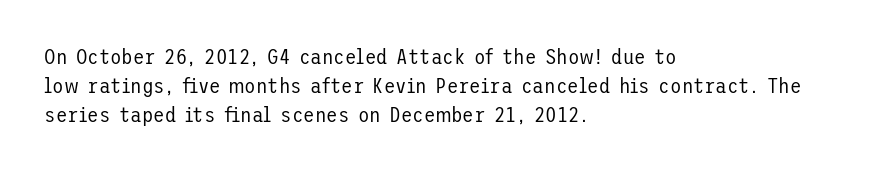
Letters rest on an invisible, unmarked baseline. Heaviness? Minimal to ordinary, like unemphasized prose. The rendering anchors every line to the left-hand side. The line-height multiplier appears to be the usual default.
